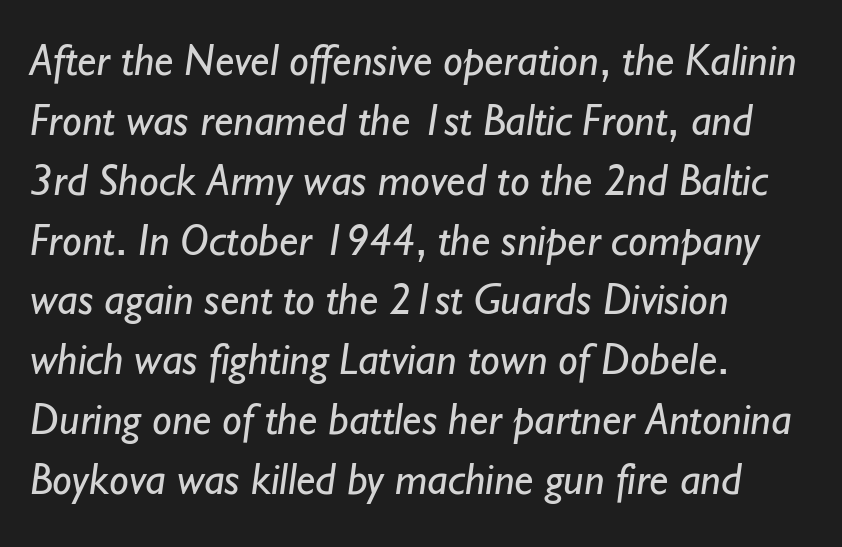
{"serif": "no", "bold": "no", "weight": "regular", "width": "normal", "stroke_contrast": "low", "x_height": "small", "monospaced": "no", "underline": "no", "align": "left", "line_spacing": "normal", "line_spacing_ratio": 1.36, "letter_spacing": "normal", "letter_spacing_em": 0.0, "glyph_px": 44}
